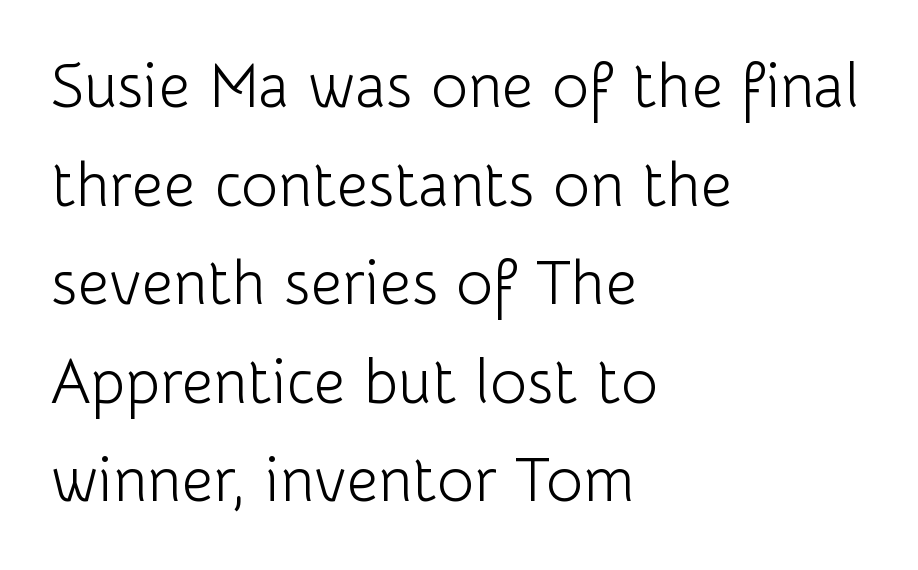
Q: Is the text bold? A: No.
Q: Is the text italic (slanted)? A: No, it is upright.
Q: Is the typeface a serif or a sans-serif typeface? A: Sans-serif.
Q: Is the text underlined? A: No.
Q: How is the paragraph aligned? A: Left-aligned.
Q: Is the spacing between letters normal or unusually wide? A: Normal.
Q: Is the spacing between lines tight, normal or loose? A: Normal.
Q: Width (condensed, normal, or wide)? A: Normal.
Q: Stroke contrast? A: Low.
Q: x-height? A: Medium.
Q: Monospaced? A: No.
